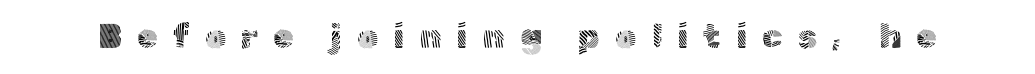
The font is comparable to plain body text, perhaps lighter. Does extra space separate the letters? Yes, quite a lot of it. These lines are composed in type without serifs. The letters advance in unequal steps, a hallmark of proportional type. The string is rendered with underlining switched off.
